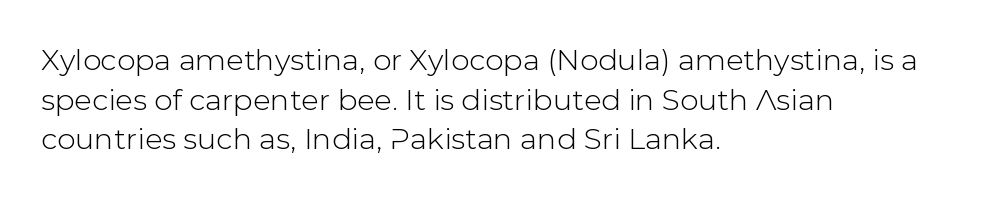
Q: Is the text italic (slanted)? A: No, it is upright.
Q: Is the typeface a serif or a sans-serif typeface? A: Sans-serif.
Q: Is the text underlined? A: No.
Q: How is the paragraph aligned? A: Left-aligned.
Q: Is the spacing between letters normal or unusually wide? A: Normal.
Q: Is the spacing between lines tight, normal or loose? A: Normal.
Q: Width (condensed, normal, or wide)? A: Normal.
Q: Stroke contrast? A: Low.
Q: x-height? A: Medium.
Q: Monospaced? A: No.
